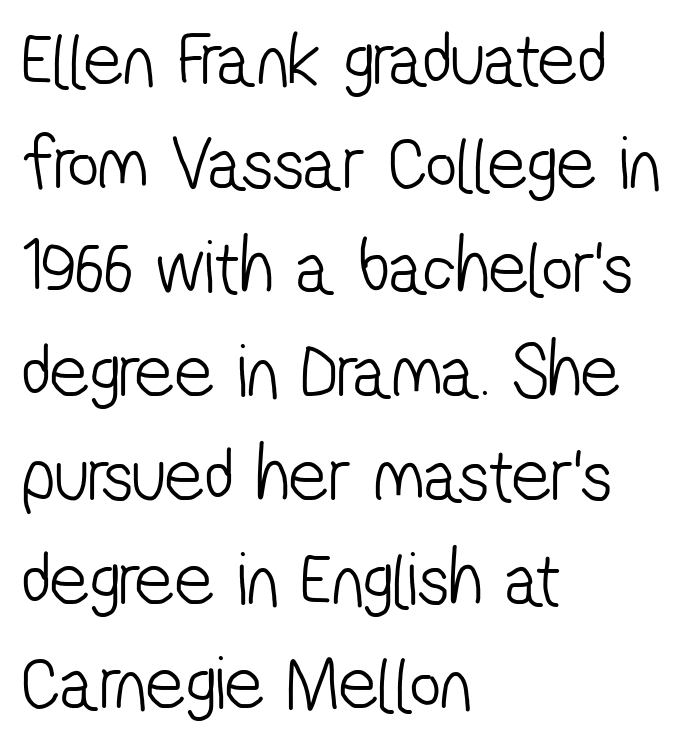
Q: Is the text bold? A: No.
Q: Is the typeface a serif or a sans-serif typeface? A: Sans-serif.
Q: Is the text underlined? A: No.
Q: How is the paragraph aligned? A: Left-aligned.
Q: Is the spacing between letters normal or unusually wide? A: Normal.
Q: Is the spacing between lines tight, normal or loose? A: Normal.
Q: Width (condensed, normal, or wide)? A: Condensed.
Q: Stroke contrast? A: Low.
Q: x-height? A: Medium.
Q: Monospaced? A: No.
